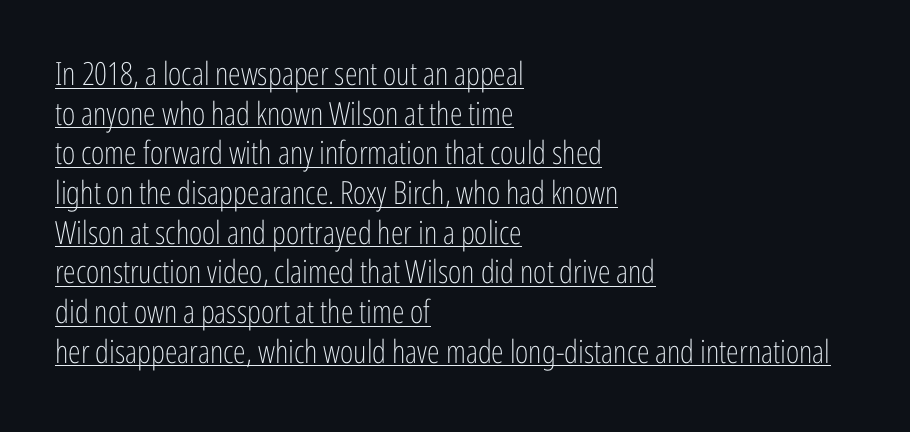
The image shows 32 px light, condensed sans-serif type, upright; set left-aligned, line spacing 1.24x, normal letter spacing, underlined; low stroke contrast and a medium x-height.
